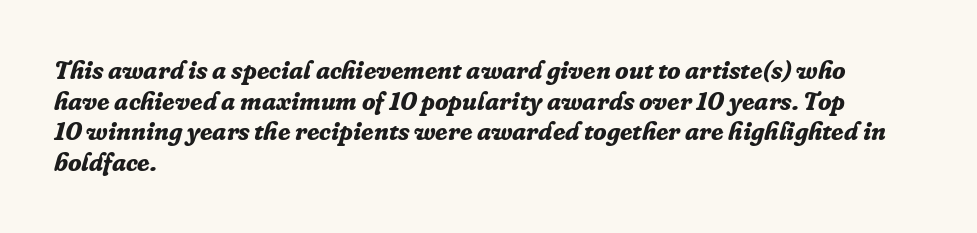
{"italic": "yes", "lean": "right", "slant_degrees": 16, "bold": "yes", "underline": "no", "align": "left", "line_spacing_ratio": 1.23, "letter_spacing": "normal", "letter_spacing_em": 0.0, "glyph_px": 25}
